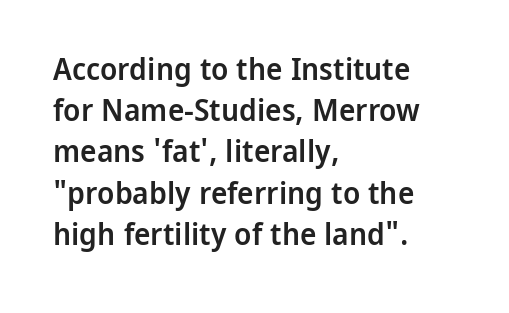
The image shows 31 px semibold sans-serif type, upright; set left-aligned, normal line spacing (1.33x), normal letter spacing, not underlined; low stroke contrast and a medium x-height.
